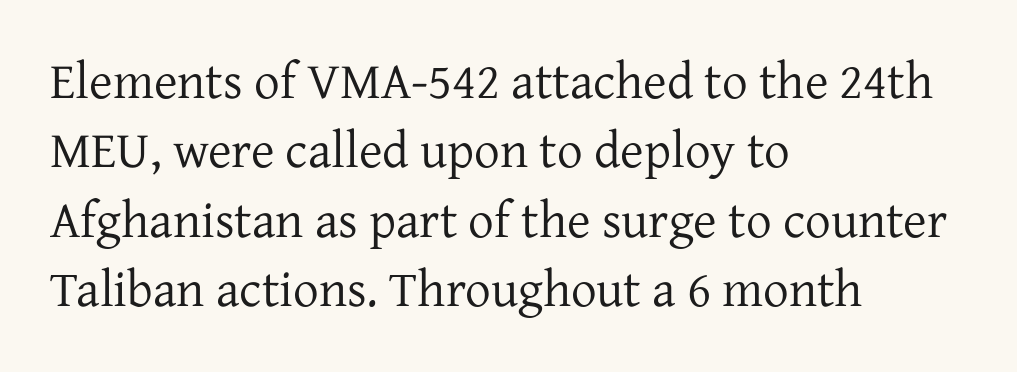
The image shows 51 px regular-weight serif type, upright; set left-aligned, normal line spacing (1.36x), normal letter spacing, not underlined; low stroke contrast and a medium x-height.
